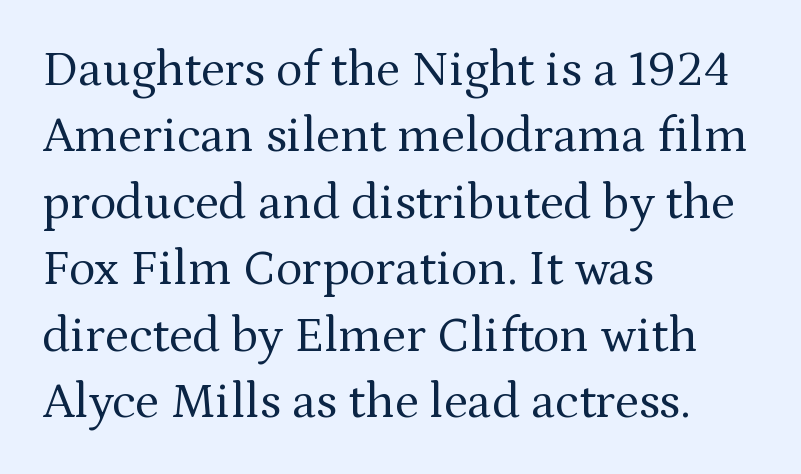
The passage shown is typeset with a serif family. Nothing unusual about the tracking: characters are spaced as the font intends. If you measured baseline to baseline, you'd find a middling distance. Where is the straight margin? On the left. This is roman type, the default non-slanted kind. Here the designer chose a conventional face with non-uniform glyph widths.
